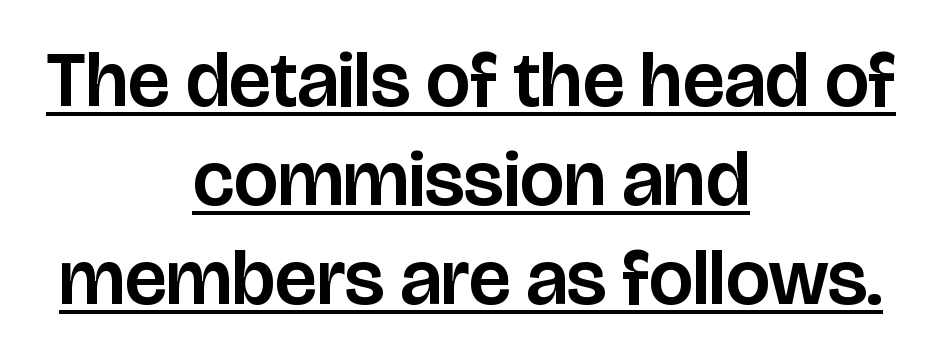
The image shows 78 px sans-serif type, upright; set centered, normal line spacing (1.27x), normal letter spacing, underlined; low stroke contrast and a large x-height.
